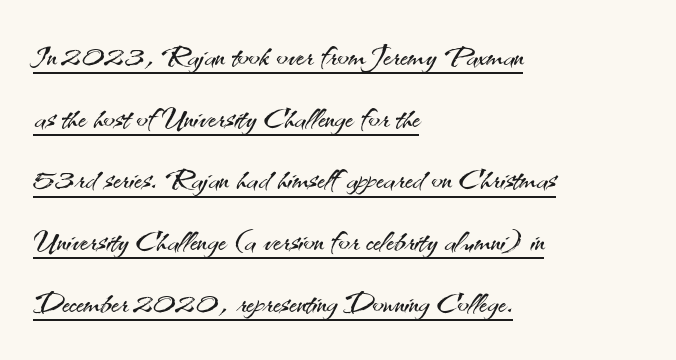
Notice how a bar underscores the lettering throughout. In CSS terms this would be text-align: left. Font category for this specimen: sans-serif. Think standard paragraph weight, or any step lighter than that.
